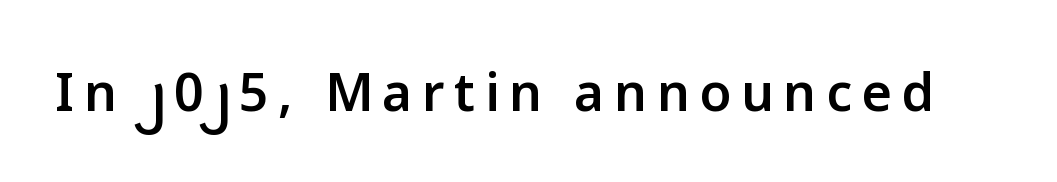
The image shows 52 px semibold sans-serif type, upright; set not underlined; low stroke contrast and a medium x-height.
